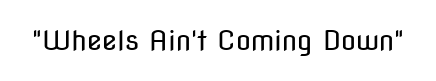
The image shows 27 px text type, upright; set normal letter spacing, not underlined.
